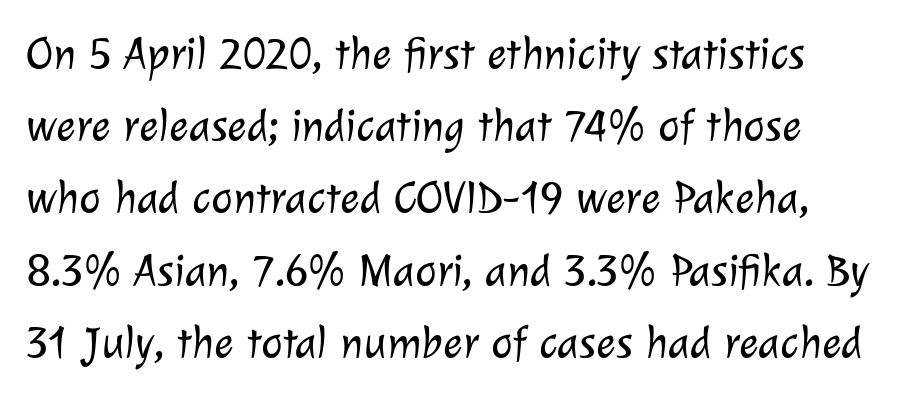
The image shows 46 px light sans-serif type; set normal line spacing (1.57x), normal letter spacing, not underlined; low stroke contrast and a medium x-height.
